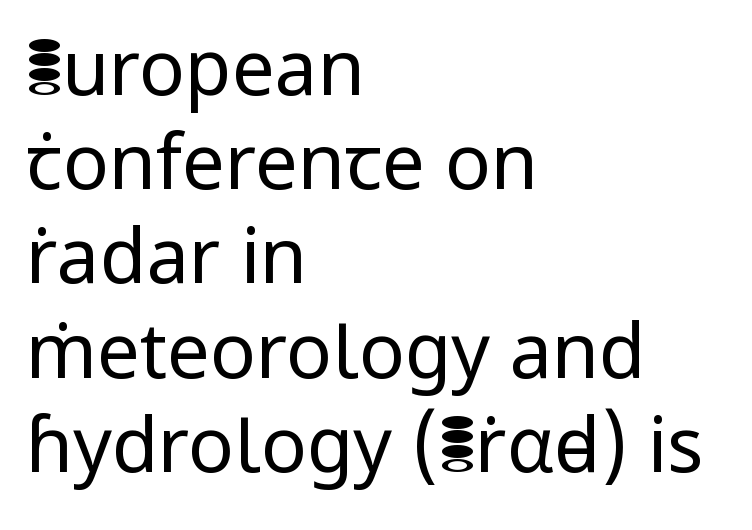
{"serif": "no", "italic": "no", "bold": "no", "weight": "regular", "width": "normal", "stroke_contrast": "low", "x_height": "medium", "monospaced": "no", "underline": "no", "align": "left", "line_spacing_ratio": 1.24, "letter_spacing": "normal", "letter_spacing_em": 0.0, "glyph_px": 76}
